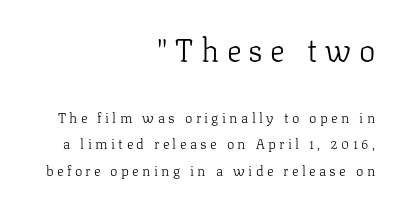
Students, note that the glyphs here are deliberately spaced far apart. A typesetter would label this face a serif. The rendering uses natural spacing where letterforms have individual widths. The space directly below the letters is spotless.
